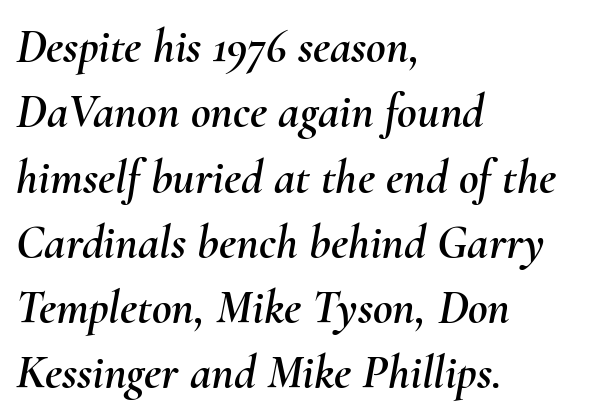
You can tell it's italic because the verticals aren't actually vertical. Vertically, the passage feels balanced, rows spaced as you'd expect. The baseline area is clear. The face used here is proportionally spaced, like ordinary book or web type.
